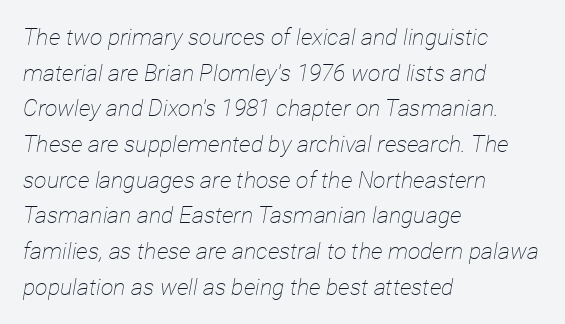
The image shows 23 px text type, italic (leaning right); set left-aligned, normal line spacing (1.55x), normal letter spacing, not underlined.
